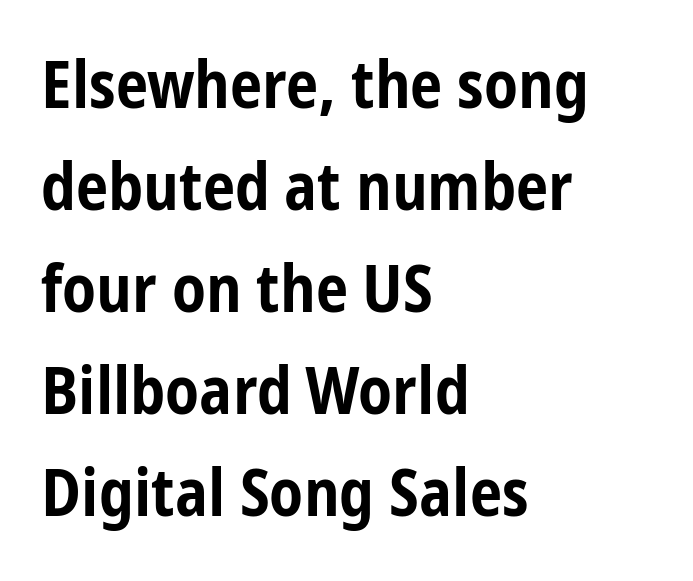
The image shows 65 px bold, condensed sans-serif type, upright; set left-aligned, normal line spacing (1.57x), normal letter spacing, not underlined; low stroke contrast and a medium x-height.
